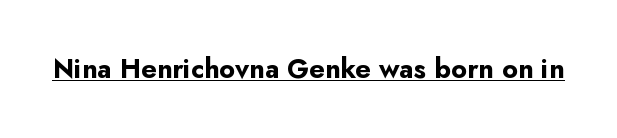
{"italic": "no", "bold": "yes", "underline": "yes", "letter_spacing": "normal", "letter_spacing_em": 0.0, "glyph_px": 27}
